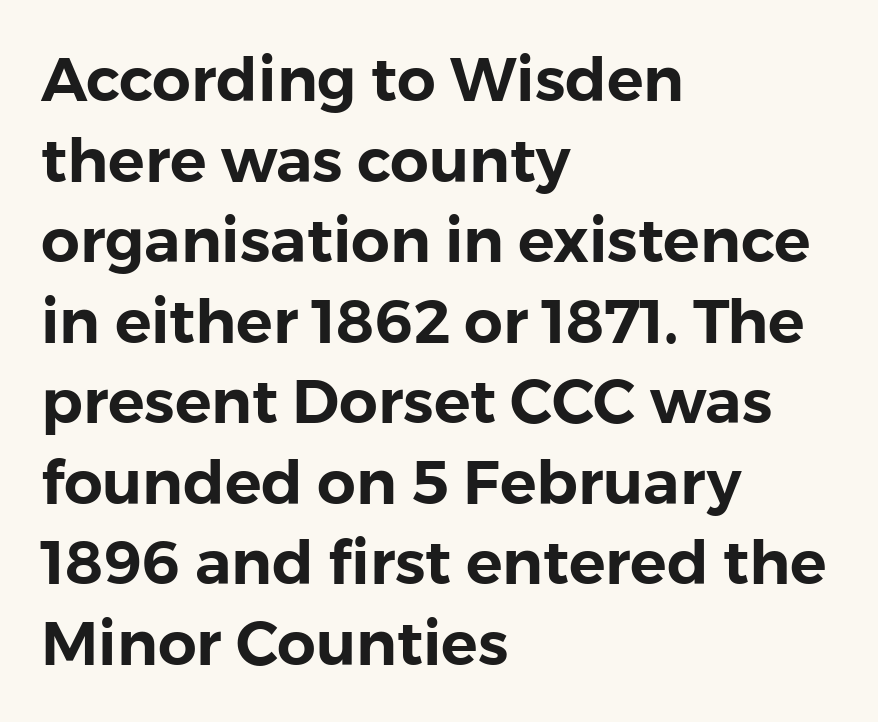
One glance says typical: line gaps are just what's usual. Font category for this specimen: sans-serif. In terms of posture, this sample is upright. Here the designer chose a conventional face with non-uniform glyph widths. Compared with typical body copy, the letter spacing here is the same. Lines of text with bare space underneath.
